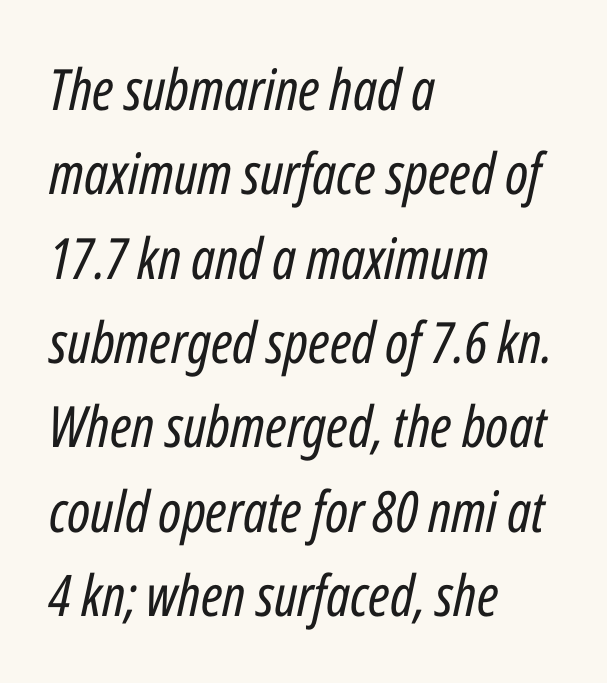
The image shows 57 px regular-weight, condensed type, italic (leaning right); set left-aligned, normal line spacing (1.48x), normal letter spacing, not underlined; low stroke contrast and a medium x-height.
